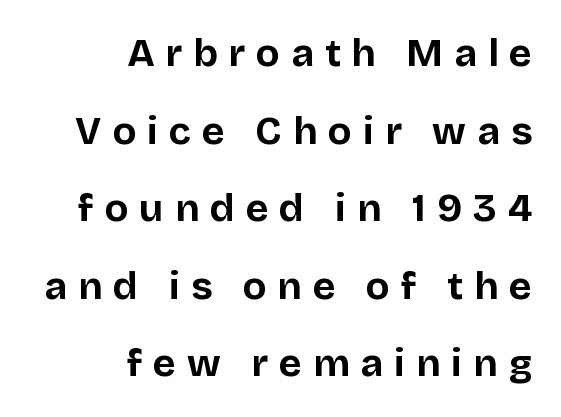
Q: Is the text bold? A: Yes.
Q: Is the text italic (slanted)? A: No, it is upright.
Q: Is the typeface a serif or a sans-serif typeface? A: Sans-serif.
Q: Is the text underlined? A: No.
Q: How is the paragraph aligned? A: Right-aligned.
Q: Is the spacing between letters normal or unusually wide? A: Unusually wide.
Q: Is the spacing between lines tight, normal or loose? A: Loose.
Q: Width (condensed, normal, or wide)? A: Normal.
Q: Stroke contrast? A: Low.
Q: x-height? A: Large.
Q: Monospaced? A: No.
